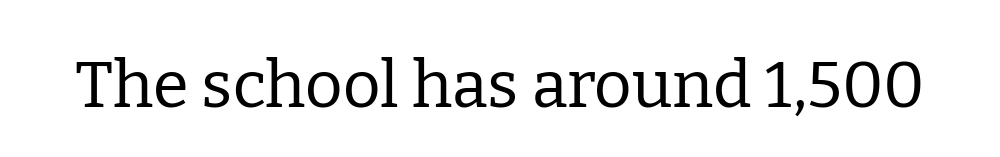
Descenders are the only things crossing below the line. Standard letterfit; no display-style spreading of the glyphs. Here the designer chose a conventional face with non-uniform glyph widths. Type style note: has serifs. Upright lettering throughout.
